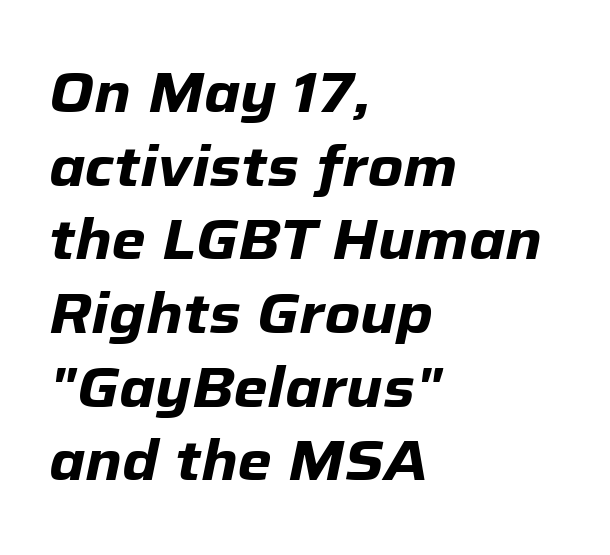
{"italic": "yes", "lean": "right", "slant_degrees": 12, "bold": "yes", "weight": "heavy", "width": "normal", "stroke_contrast": "low", "x_height": "medium", "monospaced": "no", "underline": "no", "align": "left", "line_spacing": "normal", "line_spacing_ratio": 1.34, "letter_spacing": "normal", "letter_spacing_em": 0.0, "glyph_px": 55}
